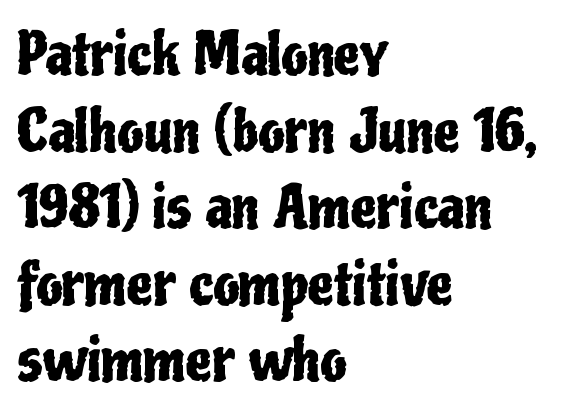
Is this a fixed-width face? No — the glyphs have proportional, varying widths. The designer went with a sans here, leaving each stem footless. The setting favours the left margin, as ordinary paragraphs usually do. Underlining? Definitely not there.
